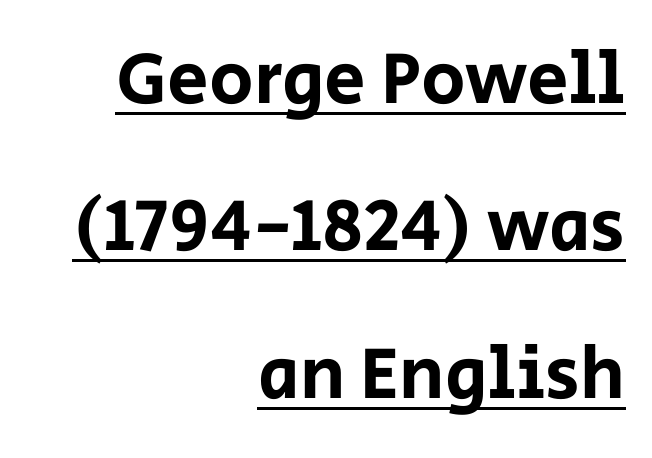
The passage shown stacks its lines with a broad gap. The face used here is proportionally spaced, like ordinary book or web type. Ascenders rise straight up at ninety degrees. All the whitespace from short lines collects on the left. Compared with undecorated copy, this sample adds a rule below the words. Classification — sans serif.
